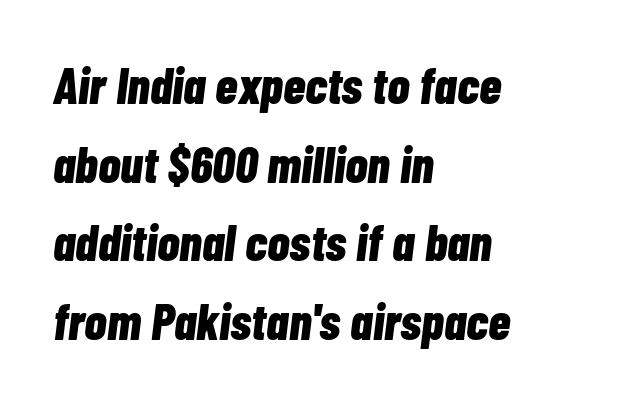
Each letter keeps its own natural width here, so spacing adapts to shape. Typeset ragged right — the left edge is the straight one. Words float on clear page, feet unadorned. What's the leading like? Ordinary, nothing unusual. Posture: slanted.
